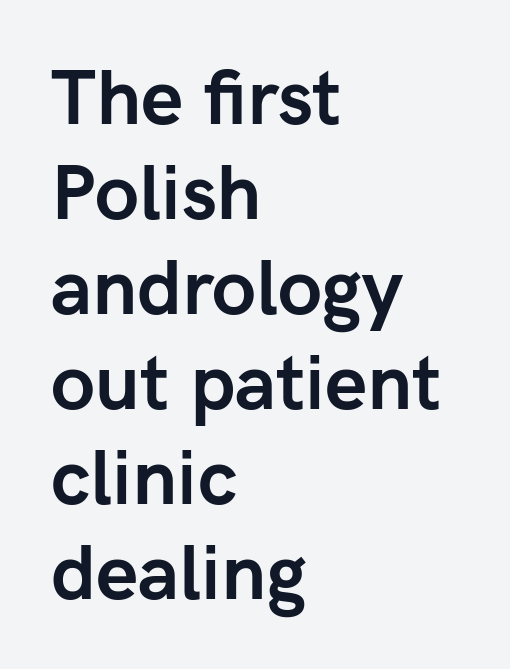
The image shows 76 px semibold sans-serif type, upright; set left-aligned, normal line spacing (1.25x), normal letter spacing, not underlined; low stroke contrast and a medium x-height.
